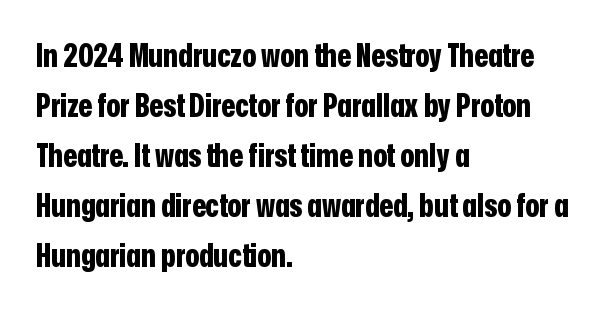
The space directly below the letters is spotless. The rendering shows plain stroke endings on the letterforms — a sans-serif design. How are the letters spaced? Ordinarily, with no added tracking. Spacing verdict: proportional, widths tailored to each character.
